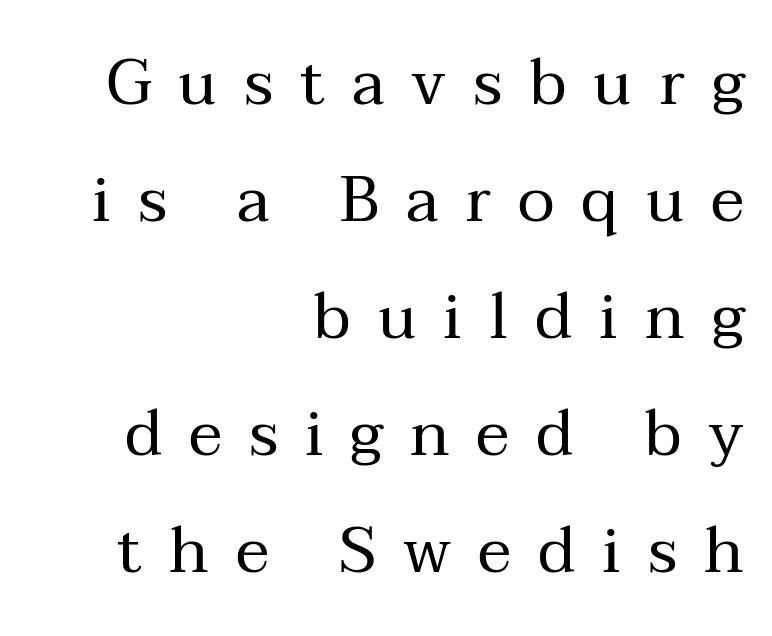
Notice how the passage keeps a crisp vertical edge on the right only. The designer went with a serif here, giving each stem small feet. The gap between lines stays unmarked. Do the characters align in a grid? No, the font is proportional. This is the regular roman posture of the typeface.
